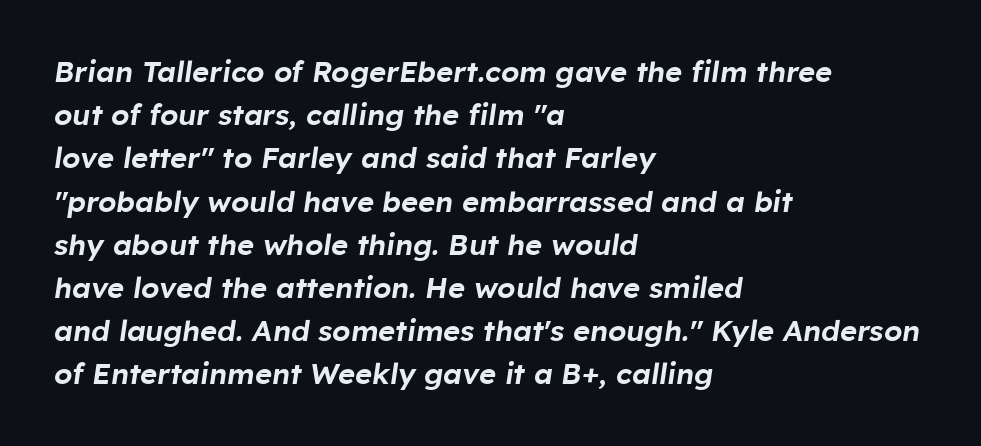
Q: Is the text italic (slanted)? A: Yes, it leans right by about 8 degrees.
Q: Is the text underlined? A: No.
Q: How is the paragraph aligned? A: Left-aligned.
Q: Is the spacing between letters normal or unusually wide? A: Normal.
Q: Is the spacing between lines tight, normal or loose? A: Normal.
Q: Width (condensed, normal, or wide)? A: Normal.
Q: Stroke contrast? A: Low.
Q: x-height? A: Medium.
Q: Monospaced? A: No.
